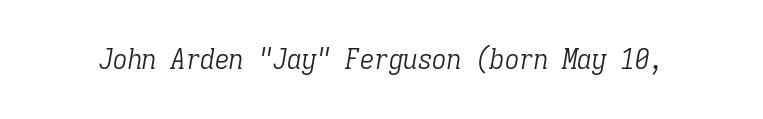
Q: Is the text bold? A: No.
Q: Is the text italic (slanted)? A: Yes, it leans right by about 9 degrees.
Q: Is the typeface a serif or a sans-serif typeface? A: Serif.
Q: Is the text underlined? A: No.
Q: Is the spacing between letters normal or unusually wide? A: Normal.
Q: Width (condensed, normal, or wide)? A: Condensed.
Q: Stroke contrast? A: Low.
Q: x-height? A: Medium.
Q: Monospaced? A: Yes.
